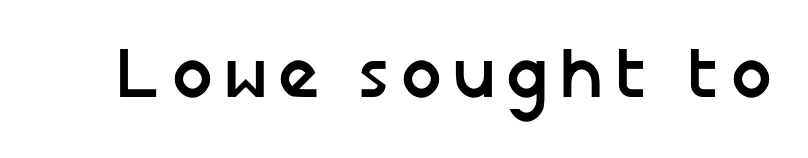
The image shows 72 px semibold sans-serif type, upright; set not underlined; low stroke contrast and a medium x-height.
